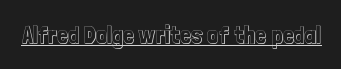
{"italic": "no", "underline": "yes", "letter_spacing": "normal", "letter_spacing_em": 0.0, "glyph_px": 24}
